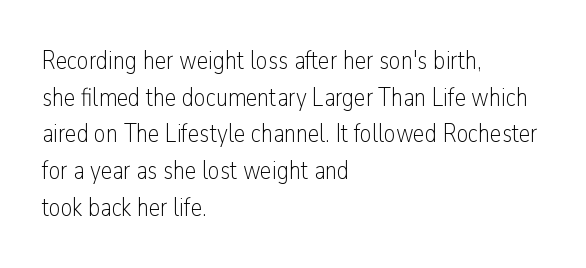
{"italic": "no", "bold": "no", "underline": "no", "align": "left", "line_spacing": "normal", "line_spacing_ratio": 1.41, "letter_spacing": "normal", "letter_spacing_em": 0.0, "glyph_px": 26}
